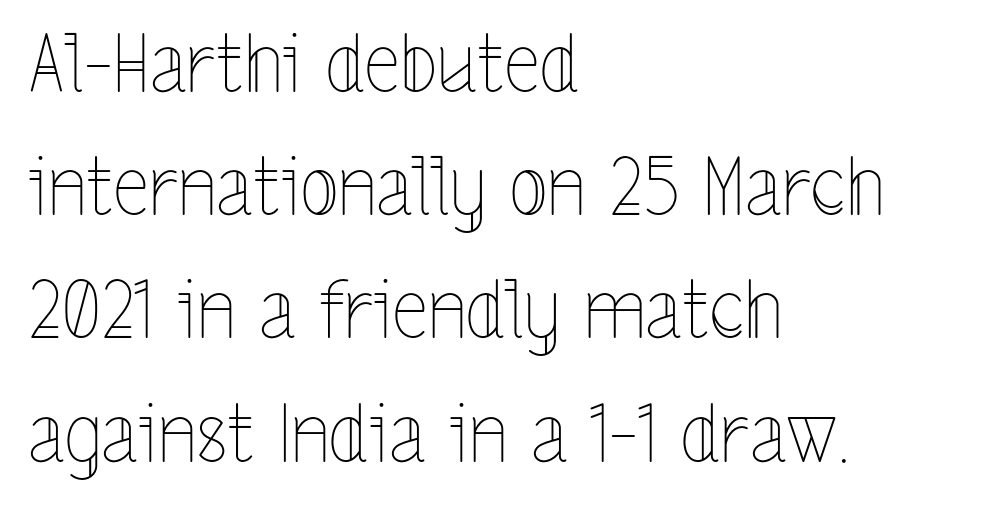
Q: Is the text bold? A: No.
Q: Is the text italic (slanted)? A: No, it is upright.
Q: Is the text underlined? A: No.
Q: How is the paragraph aligned? A: Left-aligned.
Q: Is the spacing between letters normal or unusually wide? A: Normal.
Q: Is the spacing between lines tight, normal or loose? A: Normal.
Q: Width (condensed, normal, or wide)? A: Condensed.
Q: x-height? A: Medium.
Q: Monospaced? A: No.
